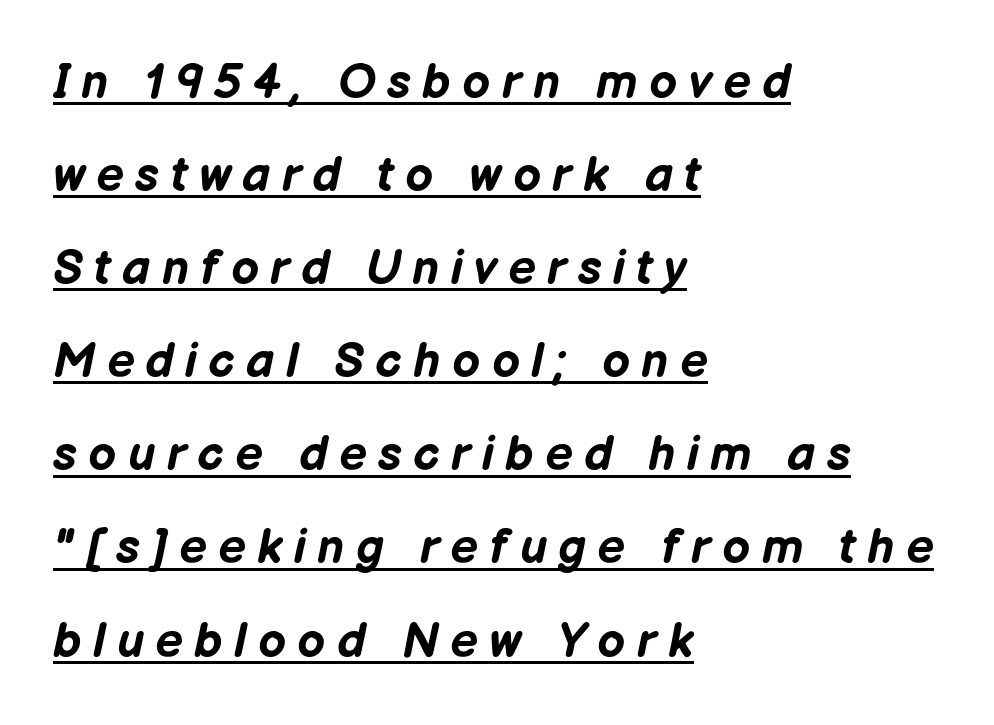
Q: Is the text bold? A: Yes.
Q: Is the text italic (slanted)? A: Yes, it leans right by about 12 degrees.
Q: Is the text underlined? A: Yes.
Q: How is the paragraph aligned? A: Left-aligned.
Q: Is the spacing between letters normal or unusually wide? A: Unusually wide.
Q: Is the spacing between lines tight, normal or loose? A: Loose.
Q: Width (condensed, normal, or wide)? A: Normal.
Q: Stroke contrast? A: Low.
Q: x-height? A: Medium.
Q: Monospaced? A: No.
